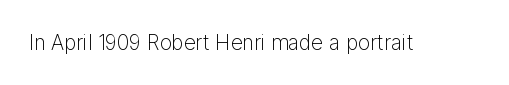
Q: Is the text bold? A: No.
Q: Is the text italic (slanted)? A: No, it is upright.
Q: Is the text underlined? A: No.
Q: Is the spacing between letters normal or unusually wide? A: Normal.
